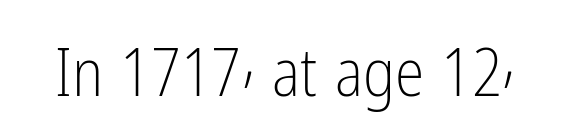
The typography opts for an upright posture over an oblique one. Nothing unusual about the tracking: characters are spaced as the font intends. No extra ink here — the face is not bold. Here the designer chose a conventional face with non-uniform glyph widths. The passage shown is not underscored anywhere.
